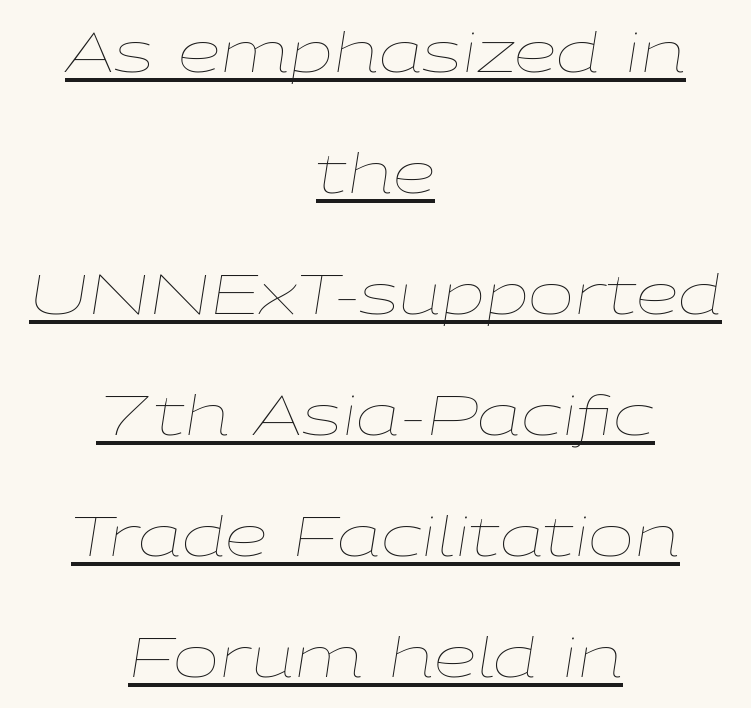
{"italic": "yes", "lean": "right", "slant_degrees": 9, "bold": "no", "weight": "thin", "width": "wide", "stroke_contrast": "low", "x_height": "medium", "monospaced": "no", "underline": "yes", "align": "center", "line_spacing": "loose", "line_spacing_ratio": 2.2, "letter_spacing": "normal", "letter_spacing_em": 0.0, "glyph_px": 55}
